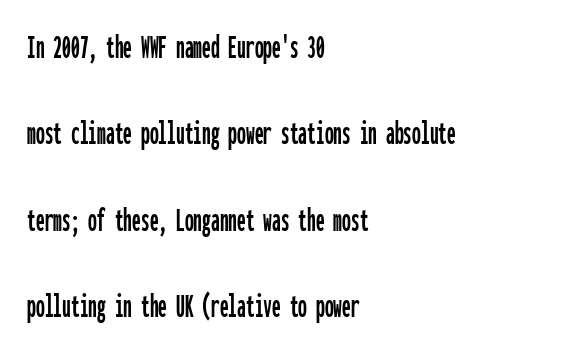
Tracking value appears to be zero — textbook default spacing. Do the characters align in a grid? Yes, the font is monospaced. Leading is clearly above the norm, producing a sparse column. The lettering holds an erect, upright posture throughout.
